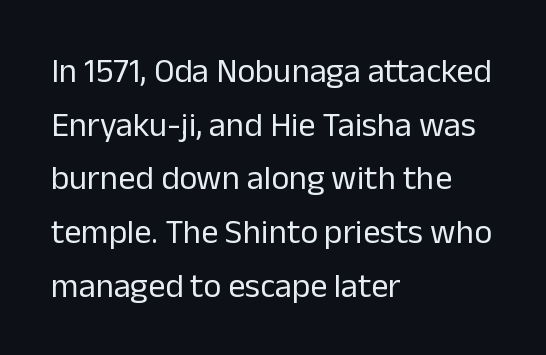
Q: Is the text bold? A: No.
Q: Is the text italic (slanted)? A: No, it is upright.
Q: Is the typeface a serif or a sans-serif typeface? A: Sans-serif.
Q: Is the text underlined? A: No.
Q: How is the paragraph aligned? A: Left-aligned.
Q: Is the spacing between letters normal or unusually wide? A: Normal.
Q: Is the spacing between lines tight, normal or loose? A: Normal.
Q: Width (condensed, normal, or wide)? A: Normal.
Q: Stroke contrast? A: Low.
Q: x-height? A: Medium.
Q: Monospaced? A: No.
